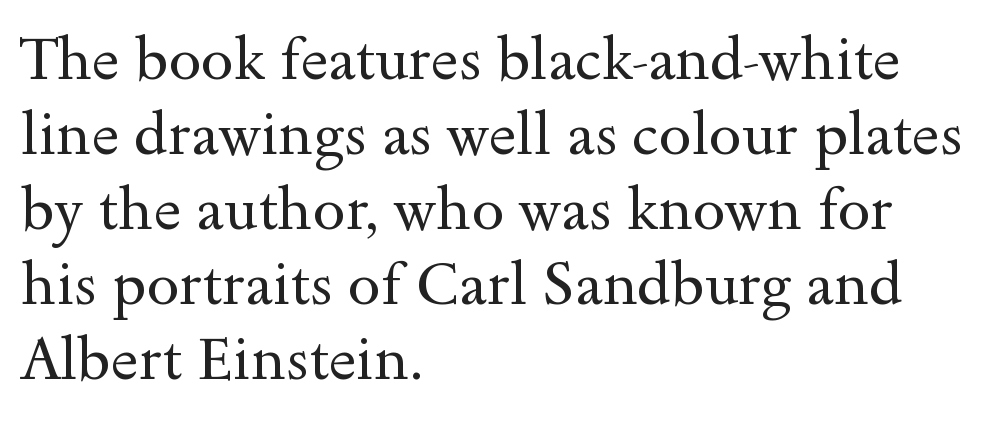
The image shows 59 px regular-weight, wide serif type, upright; set left-aligned, normal line spacing (1.27x), normal letter spacing, not underlined; a small x-height.
